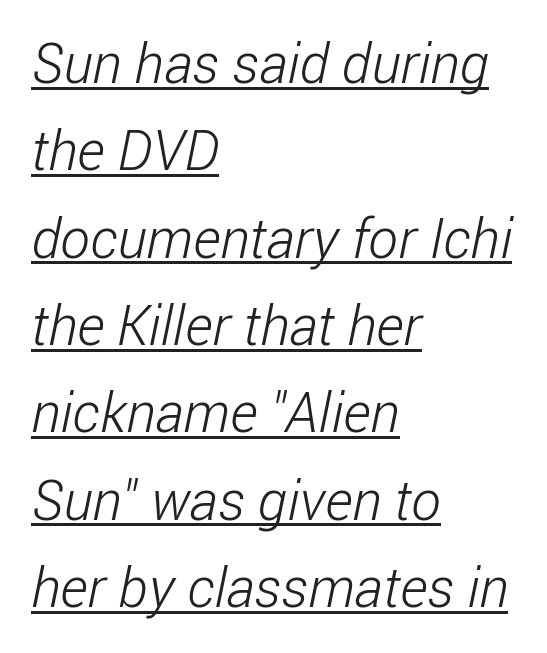
The image shows 56 px light, condensed sans-serif type; set left-aligned, normal line spacing (1.56x), normal letter spacing, underlined; low stroke contrast and a medium x-height.
